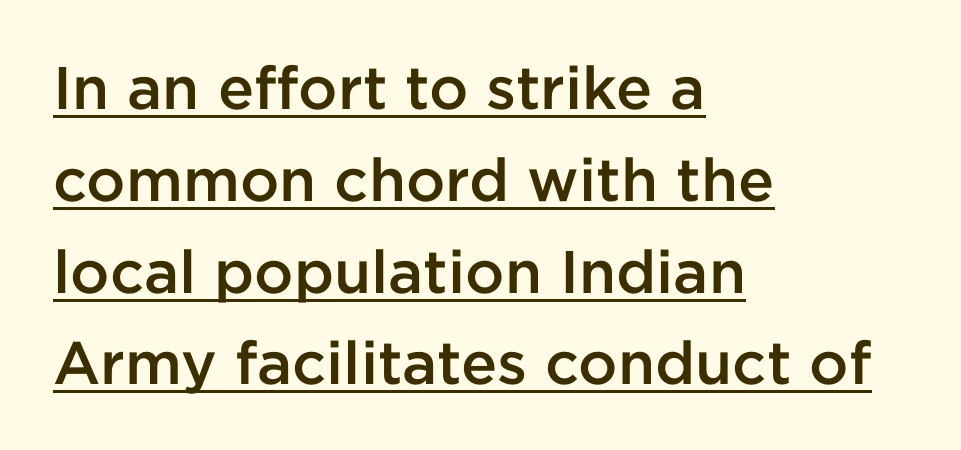
Q: Is the text bold? A: Semi-bold.
Q: Is the text italic (slanted)? A: No, it is upright.
Q: Is the typeface a serif or a sans-serif typeface? A: Sans-serif.
Q: Is the text underlined? A: Yes.
Q: How is the paragraph aligned? A: Left-aligned.
Q: Is the spacing between letters normal or unusually wide? A: Normal.
Q: Is the spacing between lines tight, normal or loose? A: Normal.
Q: Width (condensed, normal, or wide)? A: Normal.
Q: Stroke contrast? A: Low.
Q: x-height? A: Medium.
Q: Monospaced? A: No.
